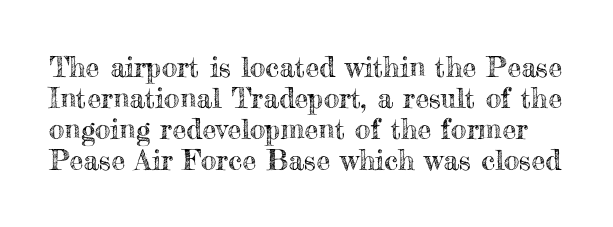
{"italic": "no", "width": "normal", "x_height": "small", "monospaced": "no", "underline": "no", "line_spacing": "tight", "line_spacing_ratio": 1.11, "letter_spacing": "normal", "letter_spacing_em": 0.0, "glyph_px": 28}
